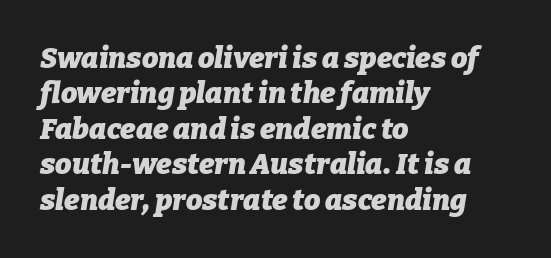
The rendering keeps characters at their native spacing. Rule under the text: the space is simply empty. If you drew a line through each stem, it would be angled. The rag falls on the right side of this text block. Varying glyph widths throughout — classic text-font behaviour. Set as a true bold cut, around the 700 mark.
